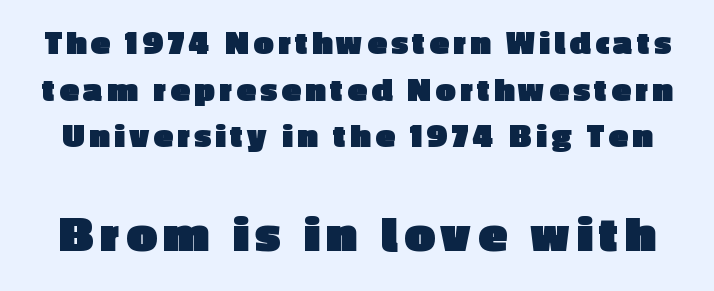
{"serif": "no", "italic": "no", "bold": "yes", "weight": "heavy", "width": "normal", "x_height": "medium", "monospaced": "no", "underline": "no", "line_spacing": "normal", "line_spacing_ratio": 1.33, "larger_block": "second", "size_ratio": 1.51, "glyph_px": 53}
